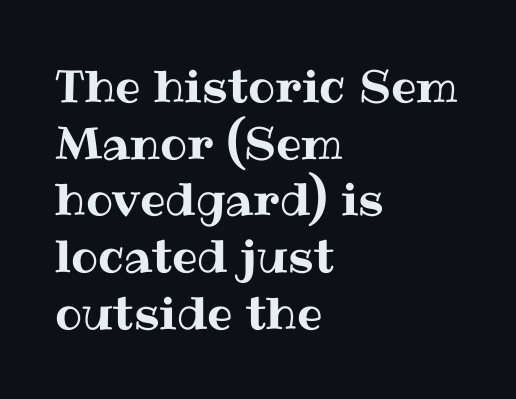
The image shows 45 px text type, upright; set left-aligned, normal line spacing (1.26x), normal letter spacing, not underlined; medium stroke contrast and a medium x-height.
